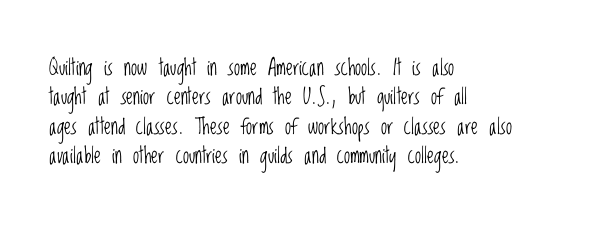
Bare-footed words on every line. Every stem runs plumb, perpendicular to the baseline. The typesetting does not lean heavy: it is not bold. Tracking value appears to be zero — textbook default spacing. The vertical gap from one line to the next is medium.
